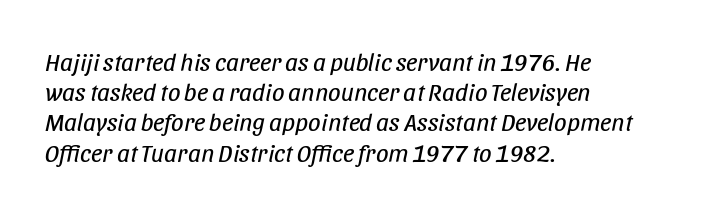
The passage is arranged the way most books set body copy — flush left. Look at the tracking — it's just the regular setting, nothing added. Underlining? Definitely not there. A quiet, ordinary-to-light weight characterises the typeface.
